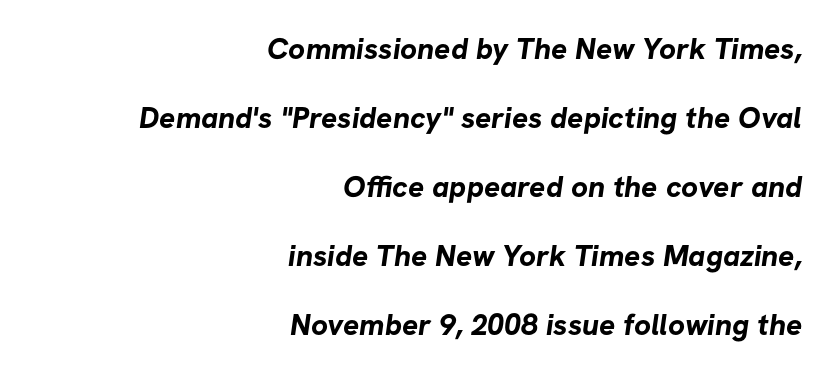
Q: Is the text bold? A: Yes.
Q: Is the typeface a serif or a sans-serif typeface? A: Sans-serif.
Q: Is the text underlined? A: No.
Q: How is the paragraph aligned? A: Right-aligned.
Q: Is the spacing between letters normal or unusually wide? A: Normal.
Q: Is the spacing between lines tight, normal or loose? A: Loose.
Q: Width (condensed, normal, or wide)? A: Normal.
Q: Stroke contrast? A: Low.
Q: x-height? A: Medium.
Q: Monospaced? A: No.
